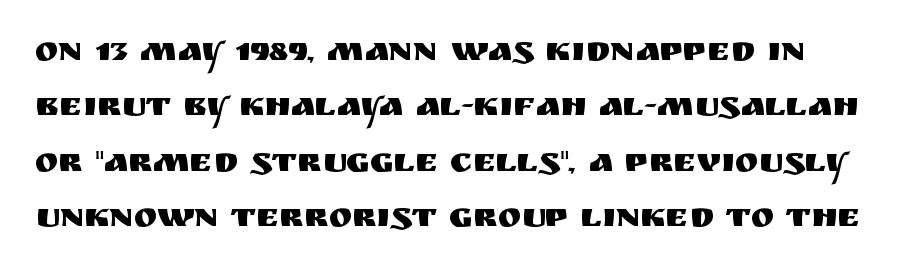
The image shows 35 px sans-serif type, upright; set normal line spacing (1.58x), normal letter spacing, not underlined; medium stroke contrast and a large x-height.
